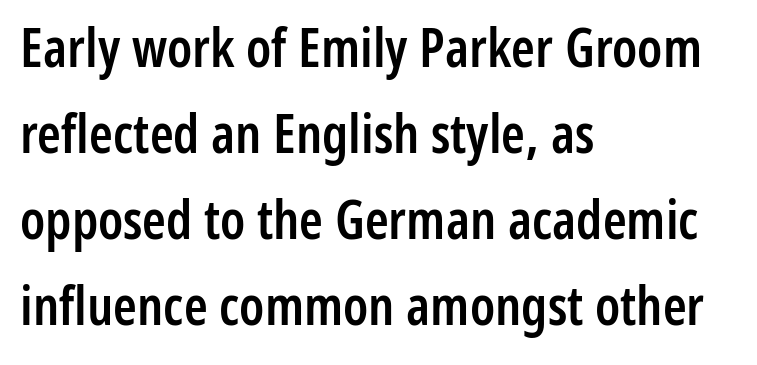
Firm but not heavy-handed strokes: this text is semibold. Glance below the letters and you will spot only blank space. The line texture is even and compact thanks to regular tracking. Vertical spacing — default. All the whitespace from short lines collects on the right.
